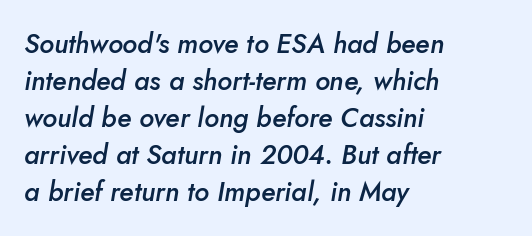
{"italic": "yes", "lean": "right", "slant_degrees": 5, "bold": "semi", "underline": "no", "align": "left", "line_spacing": "normal", "line_spacing_ratio": 1.37, "letter_spacing": "normal", "letter_spacing_em": 0.0, "glyph_px": 27}
